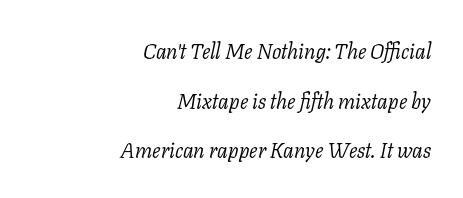
The image shows 21 px text type, italic (leaning right); set right-aligned, loose line spacing (2.36x), normal letter spacing, not underlined.
